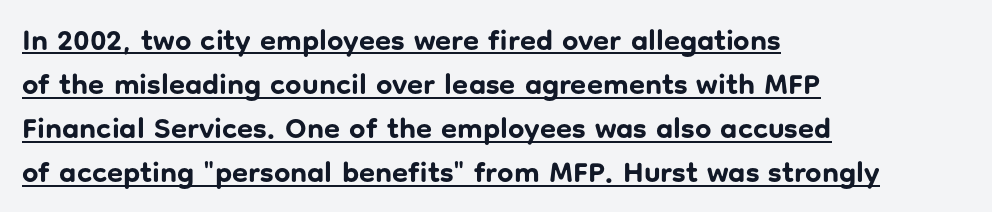
Q: Is the text bold? A: Yes.
Q: Is the text italic (slanted)? A: No, it is upright.
Q: Is the typeface a serif or a sans-serif typeface? A: Sans-serif.
Q: Is the text underlined? A: Yes.
Q: How is the paragraph aligned? A: Left-aligned.
Q: Is the spacing between letters normal or unusually wide? A: Normal.
Q: Is the spacing between lines tight, normal or loose? A: Normal.
Q: Width (condensed, normal, or wide)? A: Normal.
Q: Stroke contrast? A: Low.
Q: x-height? A: Medium.
Q: Monospaced? A: No.
